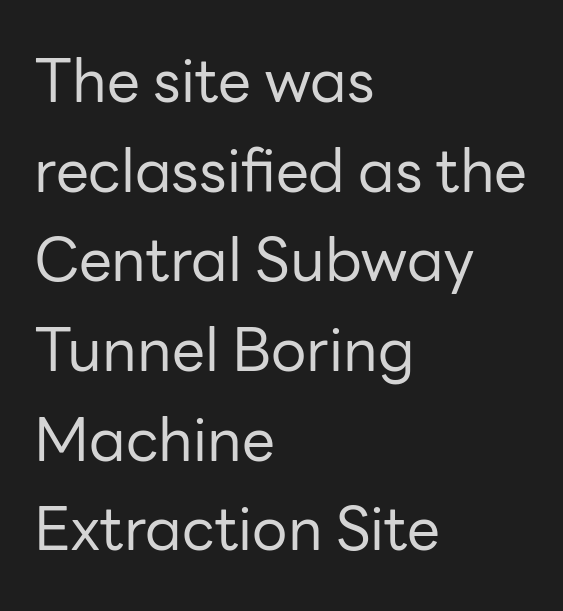
{"serif": "no", "italic": "no", "bold": "no", "weight": "regular", "width": "normal", "stroke_contrast": "low", "x_height": "medium", "monospaced": "no", "underline": "no", "align": "left", "line_spacing": "normal", "line_spacing_ratio": 1.52, "letter_spacing": "normal", "letter_spacing_em": 0.0, "glyph_px": 59}
